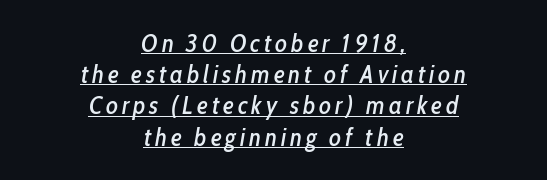
{"italic": "yes", "lean": "right", "slant_degrees": 10, "underline": "yes", "align": "center", "line_spacing": "normal", "line_spacing_ratio": 1.25, "glyph_px": 25}
